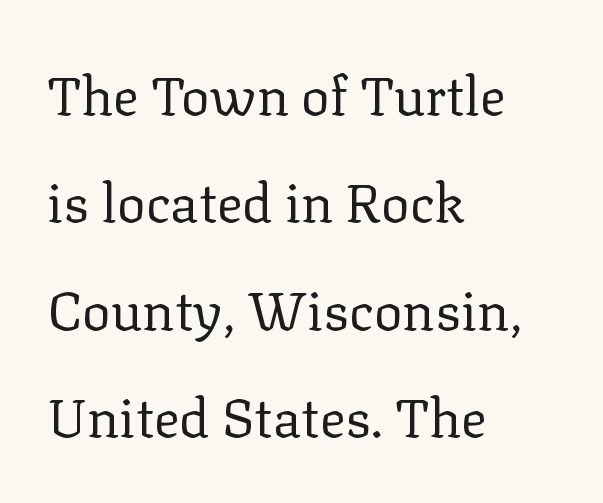
{"serif": "yes", "italic": "no", "bold": "no", "weight": "regular", "width": "normal", "stroke_contrast": "low", "x_height": "medium", "monospaced": "no", "underline": "no", "align": "left", "line_spacing": "loose", "line_spacing_ratio": 1.99, "letter_spacing": "normal", "letter_spacing_em": 0.0, "glyph_px": 54}
